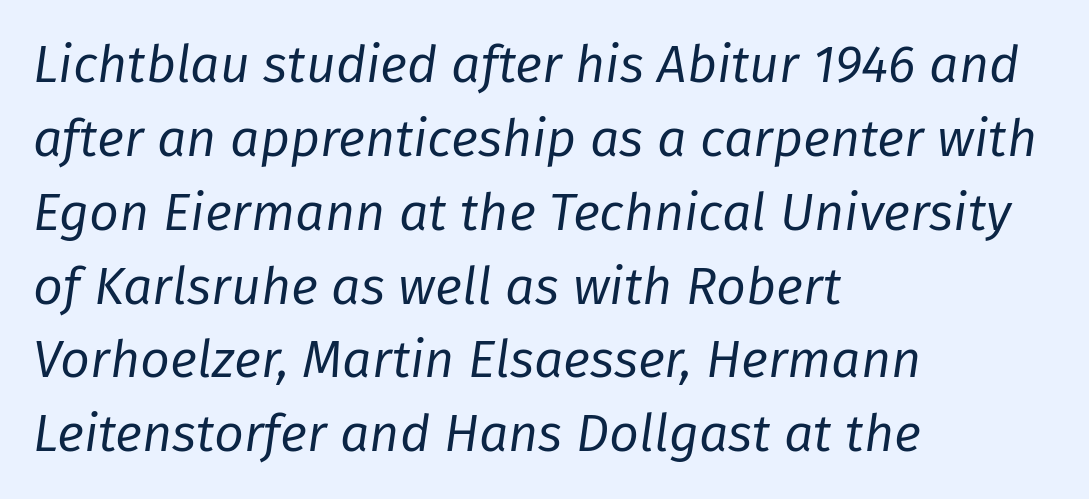
The image shows 52 px regular-weight type, italic (leaning right); set left-aligned, normal line spacing (1.42x), normal letter spacing, not underlined; low stroke contrast and a medium x-height.
